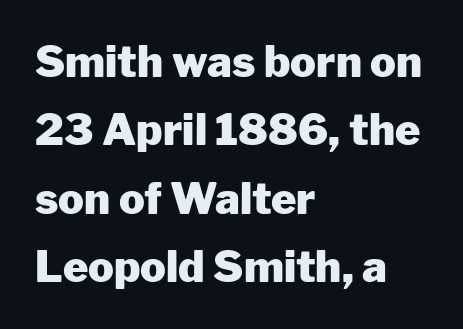
The image shows 43 px heavy sans-serif type, upright; set left-aligned, normal line spacing (1.59x), normal letter spacing, not underlined; low stroke contrast and a medium x-height.
